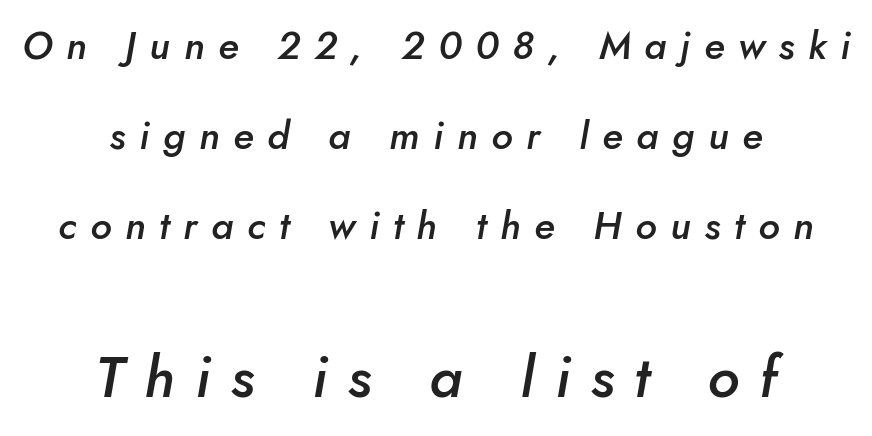
Varying glyph widths throughout — classic text-font behaviour. The lines in this sample share a center point and differ in where they start and stop. You could only call the tracking loose — the letters float apart. Honestly, the rows look like they've been pulled way apart.
